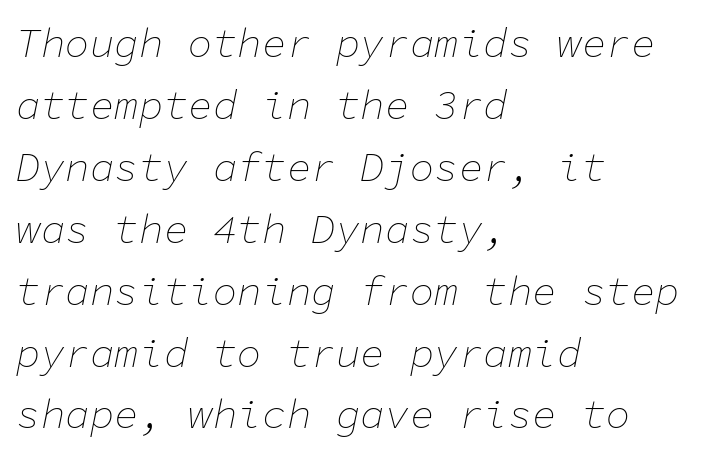
Q: Is the text bold? A: No.
Q: Is the text italic (slanted)? A: Yes, it leans right by about 11 degrees.
Q: Is the text underlined? A: No.
Q: How is the paragraph aligned? A: Left-aligned.
Q: Is the spacing between letters normal or unusually wide? A: Normal.
Q: Is the spacing between lines tight, normal or loose? A: Normal.
Q: Width (condensed, normal, or wide)? A: Normal.
Q: Stroke contrast? A: Low.
Q: x-height? A: Medium.
Q: Monospaced? A: Yes.
